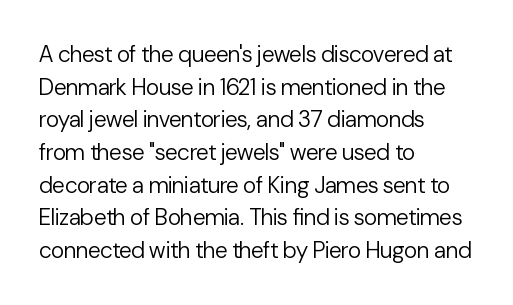
{"italic": "no", "bold": "no", "underline": "no", "align": "left", "line_spacing": "normal", "line_spacing_ratio": 1.42, "letter_spacing": "normal", "letter_spacing_em": 0.0, "glyph_px": 23}
